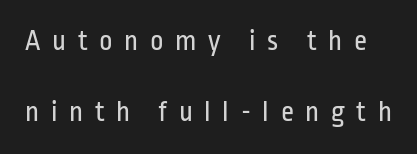
The image shows 29 px regular-weight, condensed sans-serif type, upright; set loose line spacing (2.46x), unusually wide letter spacing (+0.4 em), not underlined; low stroke contrast and a medium x-height.
